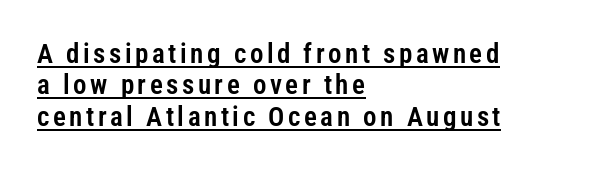
Q: Is the text italic (slanted)? A: No, it is upright.
Q: Is the text underlined? A: Yes.
Q: How is the paragraph aligned? A: Left-aligned.
